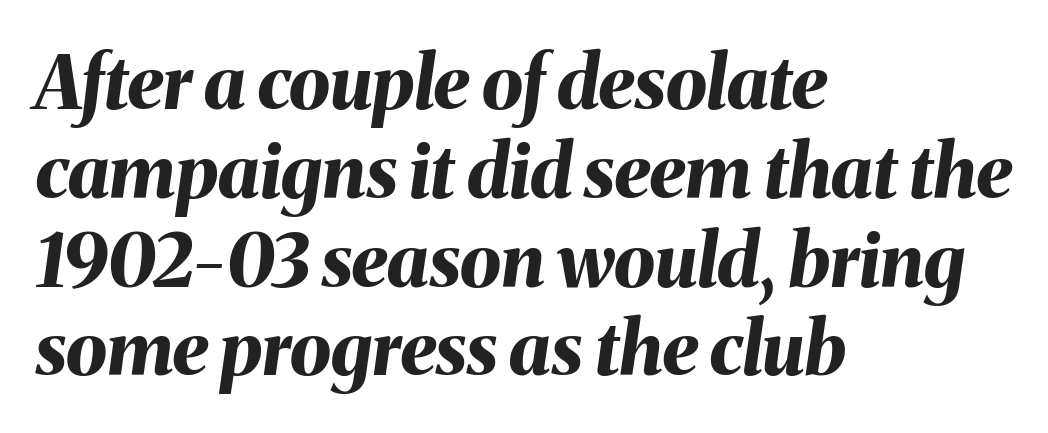
{"italic": "yes", "lean": "right", "slant_degrees": 8, "bold": "yes", "weight": "bold", "width": "normal", "stroke_contrast": "medium", "x_height": "medium", "monospaced": "no", "underline": "no", "align": "left", "line_spacing_ratio": 1.2, "letter_spacing": "normal", "letter_spacing_em": 0.0, "glyph_px": 74}
